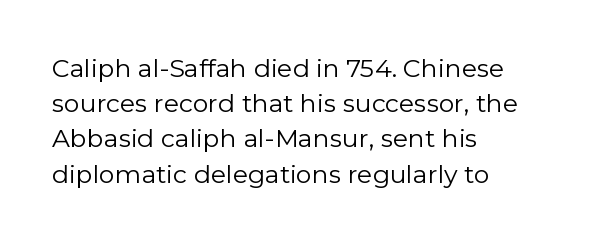
Weight: not bold — regular or lighter. Summary of vertical rhythm: regular, with standard interline spacing. Italic? Not at all — the glyphs are vertical. Words appear dense and cohesive because spacing is normal. Glance below the letters and you will spot only blank space.
